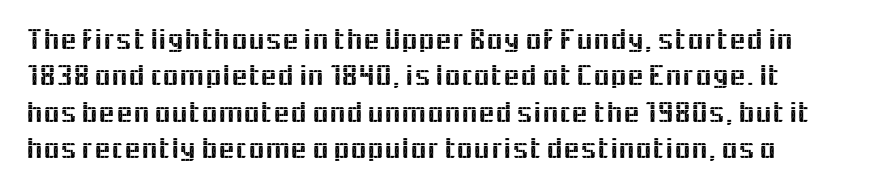
The image shows 30 px sans-serif type, upright; set line spacing 1.21x, normal letter spacing, not underlined; a medium x-height.
